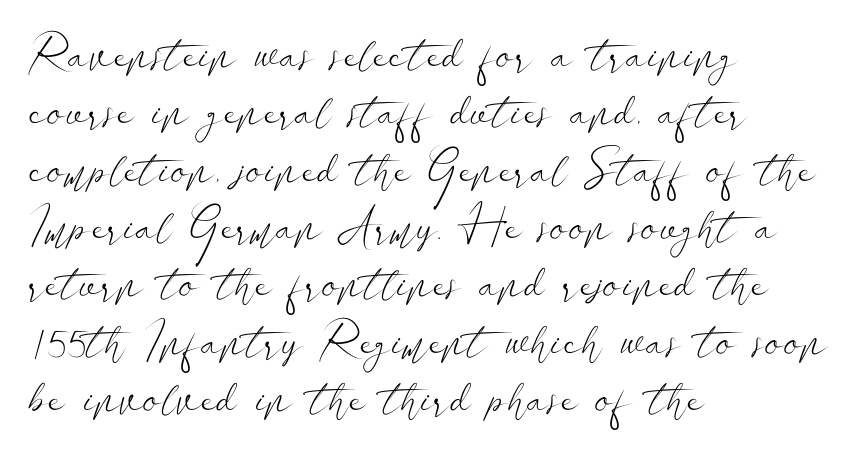
The area under the type is left untouched. Unlike a traditional serif, this face leaves its strokes unadorned. How are the letters spaced? Ordinarily, with no added tracking.
